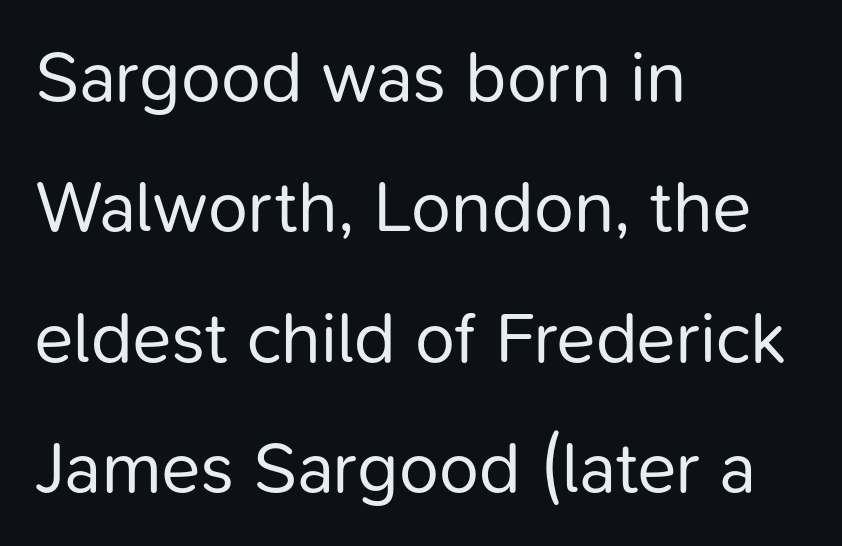
The image shows 72 px regular-weight sans-serif type, upright; set left-aligned, line spacing 1.81x, normal letter spacing, not underlined; low stroke contrast and a medium x-height.
